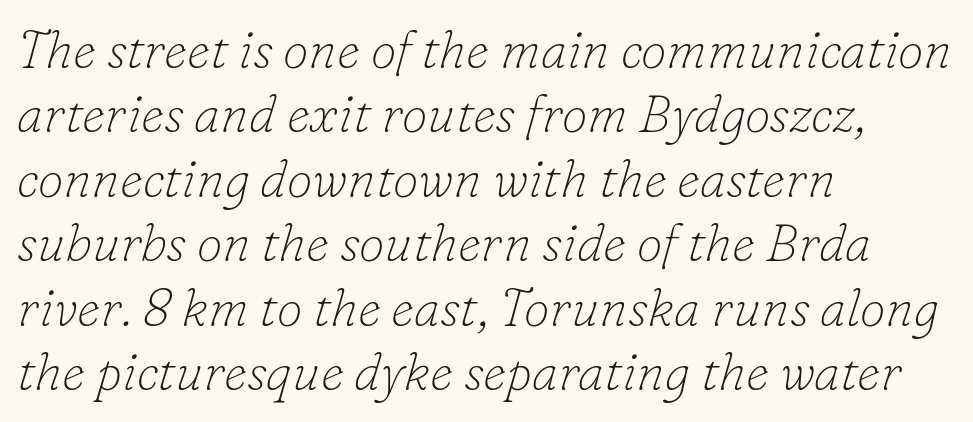
Q: Is the text bold? A: No.
Q: Is the text italic (slanted)? A: Yes, it leans right by about 16 degrees.
Q: Is the typeface a serif or a sans-serif typeface? A: Serif.
Q: Is the text underlined? A: No.
Q: How is the paragraph aligned? A: Left-aligned.
Q: Is the spacing between letters normal or unusually wide? A: Normal.
Q: Width (condensed, normal, or wide)? A: Normal.
Q: Stroke contrast? A: Low.
Q: x-height? A: Small.
Q: Monospaced? A: No.
